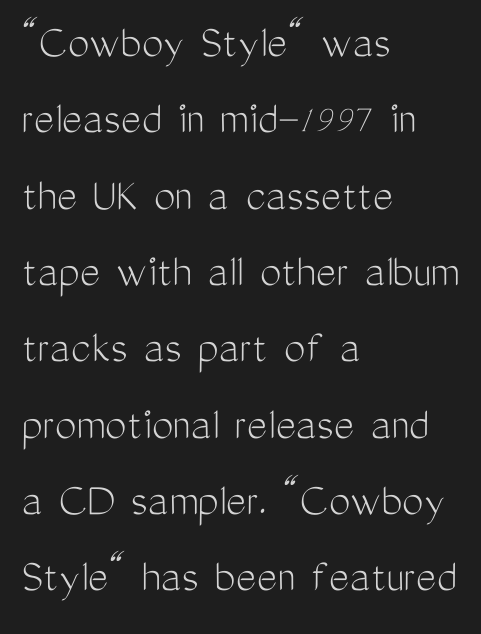
Successive baselines arrive at the customary interval. Looks like regular typesetting: each glyph gets only the width it needs. Visually the block forms a straight wall on the left and a jagged coastline on the right. Letterform terminals end flat and unadorned throughout the passage. The horizontal fit of the characters is conventional and even.
